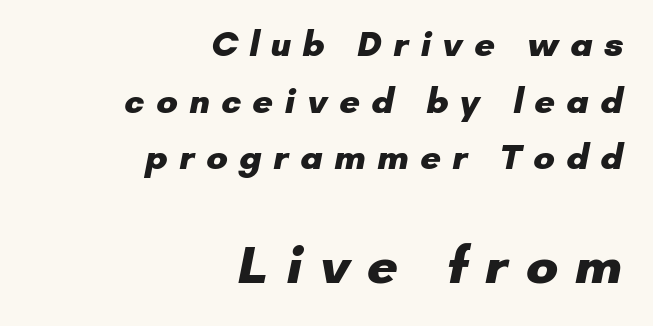
The image shows 54 px heavy sans-serif type; set right-aligned, normal line spacing (1.57x), unusually wide letter spacing (+0.31 em), not underlined; the second (bottom) block is 1.5x larger; low stroke contrast and a small x-height.
